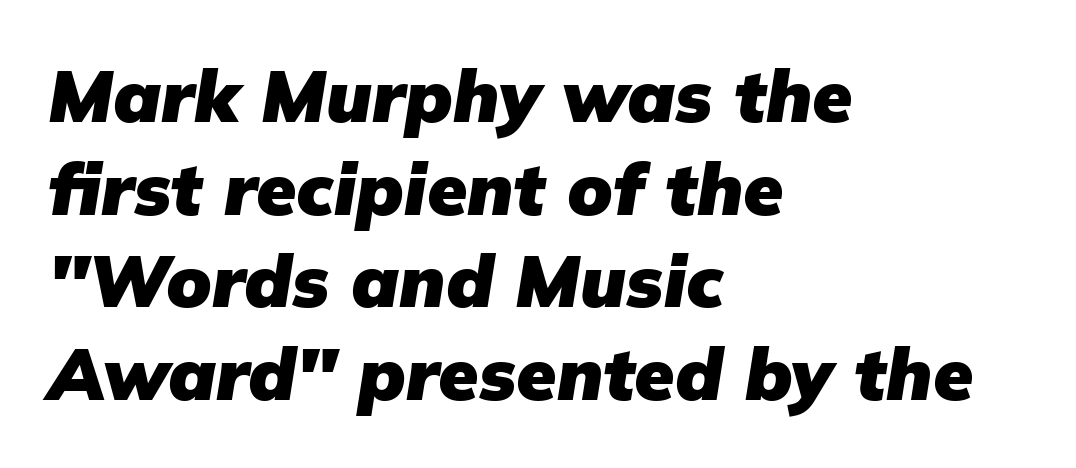
{"italic": "yes", "lean": "right", "slant_degrees": 9, "bold": "yes", "weight": "heavy", "width": "normal", "stroke_contrast": "low", "x_height": "medium", "monospaced": "no", "underline": "no", "align": "left", "line_spacing": "normal", "line_spacing_ratio": 1.27, "letter_spacing": "normal", "letter_spacing_em": 0.0, "glyph_px": 73}
